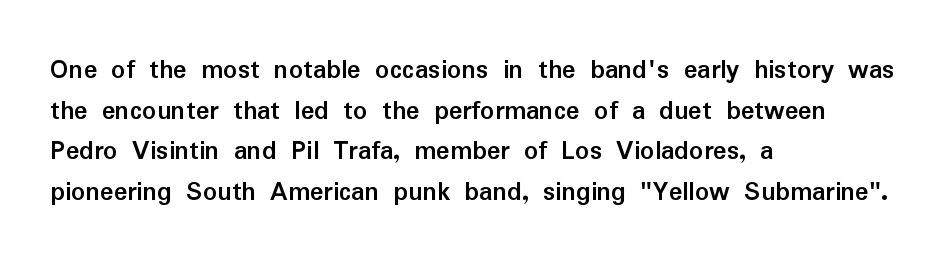
Clear beneath every line of the passage. The rendering uses a bold face; every stroke is thick and dark. These lines were composed using upright roman letters. The tracking reads as untouched default to a designer's eye.
